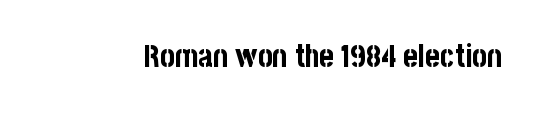
The passage shown is typeset with a sans-serif family. The space beneath each line is pristine and unruled. Posture: straight, roman, zero tilt. No extra tracking has been applied to these lines. Do the characters align in a grid? No, the font is proportional. Compared with an ordinary text face, these strokes are far heavier — a full bold.
